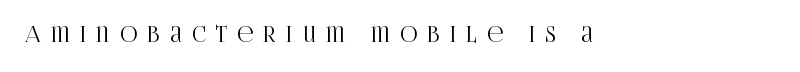
Q: Is the text italic (slanted)? A: No, it is upright.
Q: Is the text underlined? A: No.
Q: Is the spacing between letters normal or unusually wide? A: Unusually wide.
